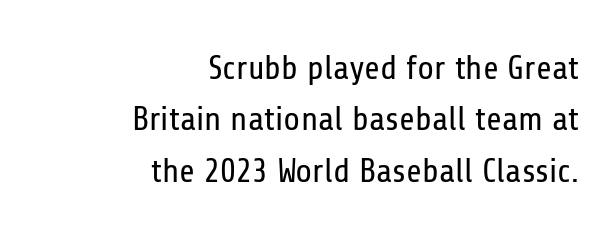
No word sits above an underline. The typesetter chose a ragged-left arrangement here. The letterforms sit shoulder to shoulder at normal distance. Posture: upright roman.
